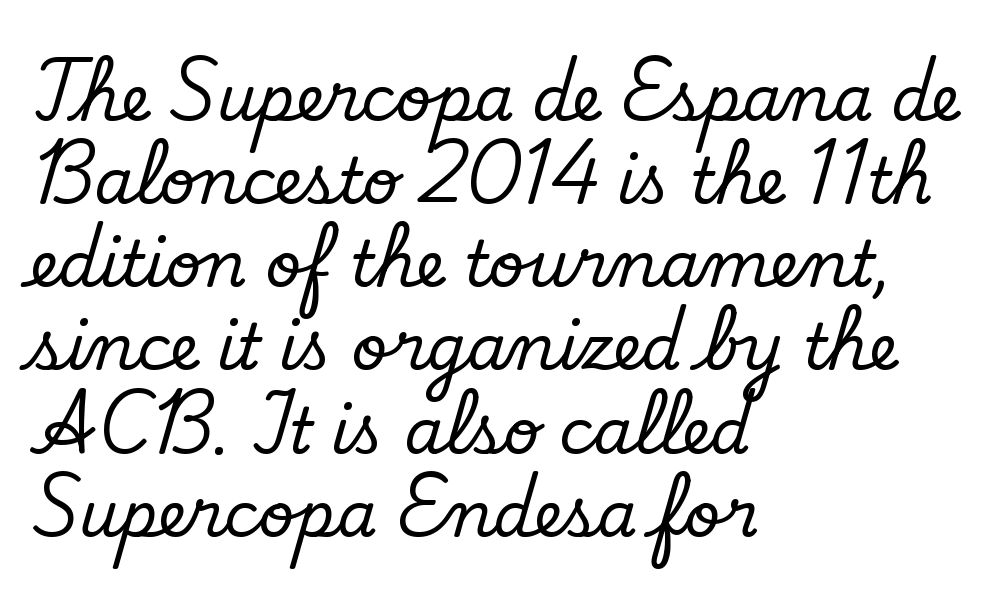
The image shows 63 px serif type; set left-aligned, normal line spacing (1.32x), normal letter spacing, not underlined; low stroke contrast and a small x-height.
